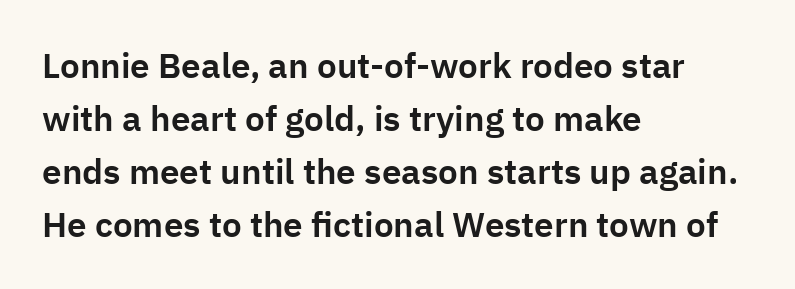
{"serif": "no", "italic": "no", "width": "normal", "stroke_contrast": "low", "x_height": "medium", "monospaced": "no", "underline": "no", "align": "left", "line_spacing": "normal", "line_spacing_ratio": 1.51, "letter_spacing": "normal", "letter_spacing_em": 0.0, "glyph_px": 35}
